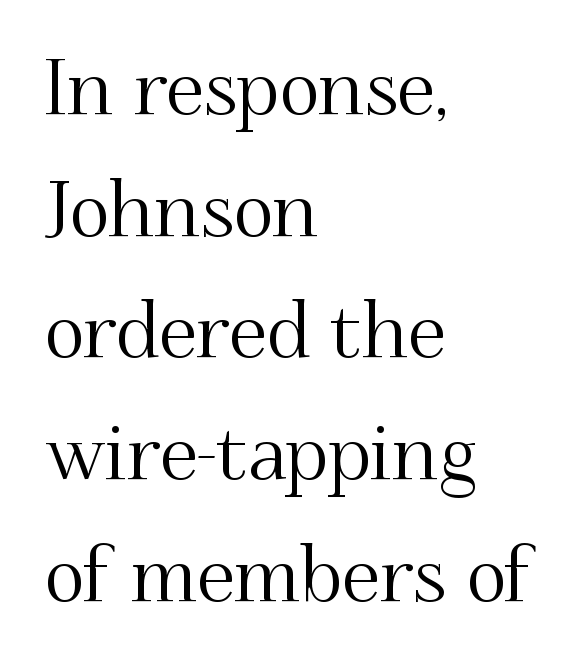
Q: Is the text italic (slanted)? A: No, it is upright.
Q: Is the typeface a serif or a sans-serif typeface? A: Serif.
Q: Is the text underlined? A: No.
Q: How is the paragraph aligned? A: Left-aligned.
Q: Is the spacing between letters normal or unusually wide? A: Normal.
Q: Is the spacing between lines tight, normal or loose? A: Normal.
Q: Width (condensed, normal, or wide)? A: Normal.
Q: Stroke contrast? A: Medium.
Q: x-height? A: Small.
Q: Monospaced? A: No.
